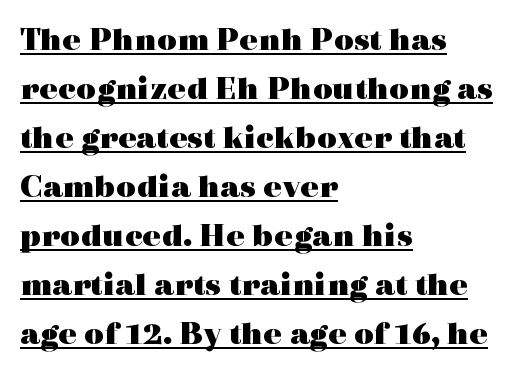
{"serif": "yes", "italic": "no", "bold": "yes", "weight": "heavy", "width": "wide", "x_height": "medium", "monospaced": "no", "underline": "yes", "align": "left", "line_spacing": "normal", "line_spacing_ratio": 1.44, "letter_spacing": "normal", "letter_spacing_em": 0.0, "glyph_px": 34}
